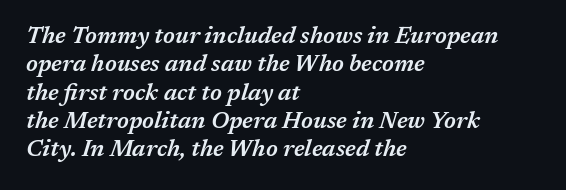
The image shows 23 px text type, italic (leaning right); set left-aligned, line spacing 1.23x, normal letter spacing, not underlined.
